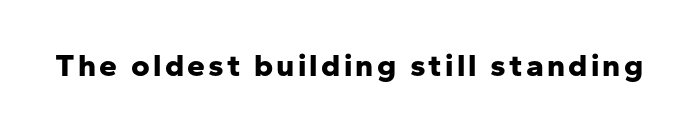
Q: Is the text bold? A: Yes.
Q: Is the text italic (slanted)? A: No, it is upright.
Q: Is the typeface a serif or a sans-serif typeface? A: Sans-serif.
Q: Is the text underlined? A: No.
Q: Width (condensed, normal, or wide)? A: Normal.
Q: Stroke contrast? A: Low.
Q: x-height? A: Medium.
Q: Monospaced? A: No.
